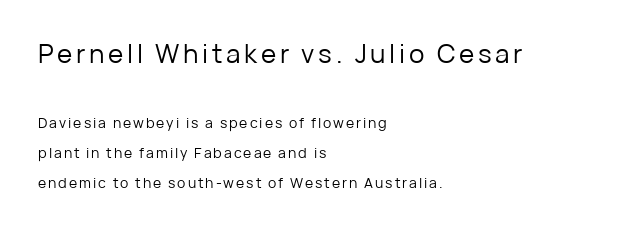
{"italic": "no", "bold": "no", "underline": "no", "align": "left", "line_spacing": "loose", "line_spacing_ratio": 2.14, "larger_block": "first", "size_ratio": 1.86, "glyph_px": 26}
